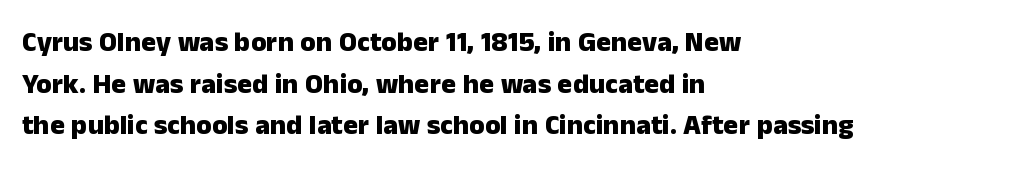
Layout note: lines flush left. Underline: absent. Does the lettering tilt? It doesn't — this is upright. The letters are bold, with thick, heavy strokes. Quick note: interline space is typical. The text was rendered using a sans face with plain stroke endings.
